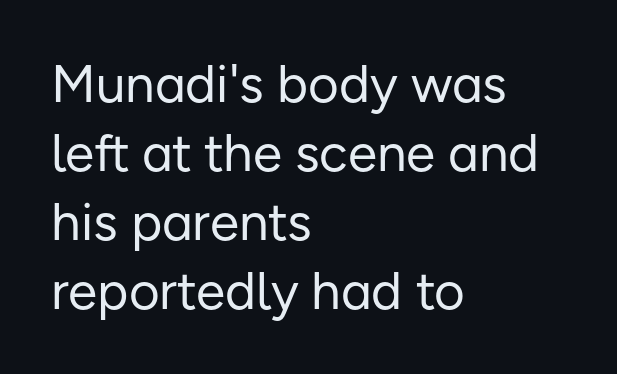
The image shows 53 px regular-weight sans-serif type, upright; set left-aligned, normal line spacing (1.3x), normal letter spacing, not underlined; low stroke contrast and a medium x-height.
